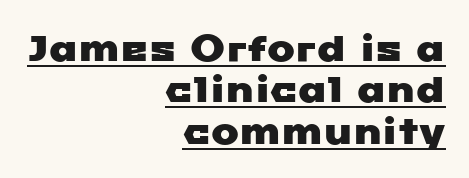
Q: Is the typeface a serif or a sans-serif typeface? A: Sans-serif.
Q: Is the text underlined? A: Yes.
Q: How is the paragraph aligned? A: Right-aligned.
Q: Is the spacing between letters normal or unusually wide? A: Normal.
Q: Is the spacing between lines tight, normal or loose? A: Tight.
Q: Width (condensed, normal, or wide)? A: Wide.
Q: Stroke contrast? A: Low.
Q: x-height? A: Medium.
Q: Monospaced? A: No.
